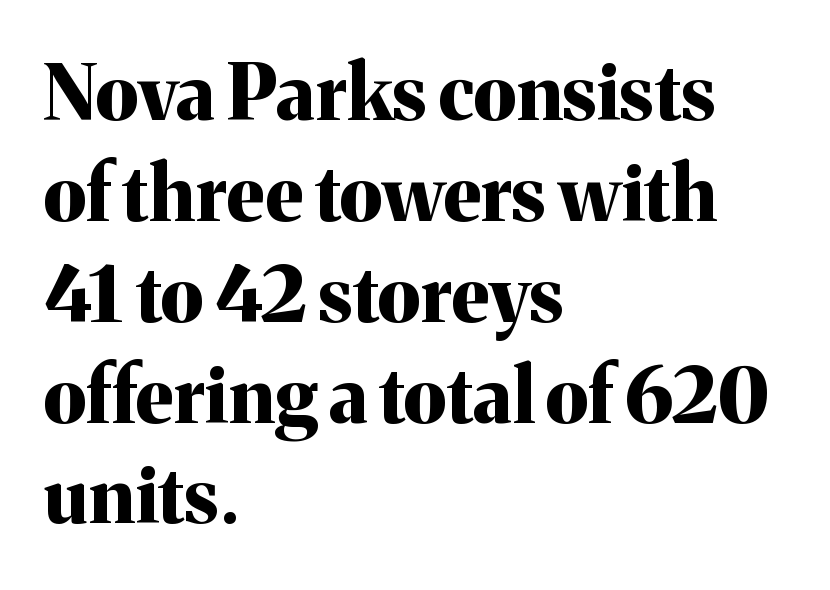
Q: Is the text bold? A: Yes.
Q: Is the text italic (slanted)? A: No, it is upright.
Q: Is the typeface a serif or a sans-serif typeface? A: Serif.
Q: Is the text underlined? A: No.
Q: How is the paragraph aligned? A: Left-aligned.
Q: Is the spacing between letters normal or unusually wide? A: Normal.
Q: Is the spacing between lines tight, normal or loose? A: Normal.
Q: Width (condensed, normal, or wide)? A: Normal.
Q: Stroke contrast? A: Medium.
Q: x-height? A: Medium.
Q: Monospaced? A: No.
